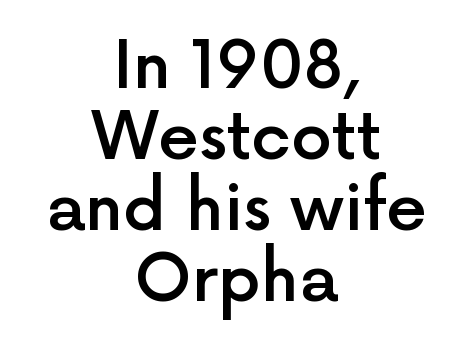
The image shows 65 px semibold sans-serif type, upright; set centered, tight line spacing (1.09x), normal letter spacing, not underlined; a medium x-height.
